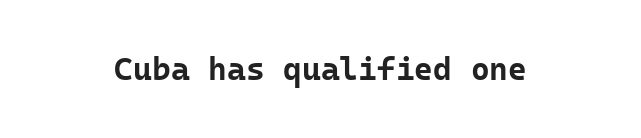
{"serif": "no", "italic": "no", "bold": "yes", "weight": "bold", "width": "normal", "stroke_contrast": "low", "x_height": "medium", "monospaced": "yes", "underline": "no", "letter_spacing": "normal", "letter_spacing_em": 0.0, "glyph_px": 32}
